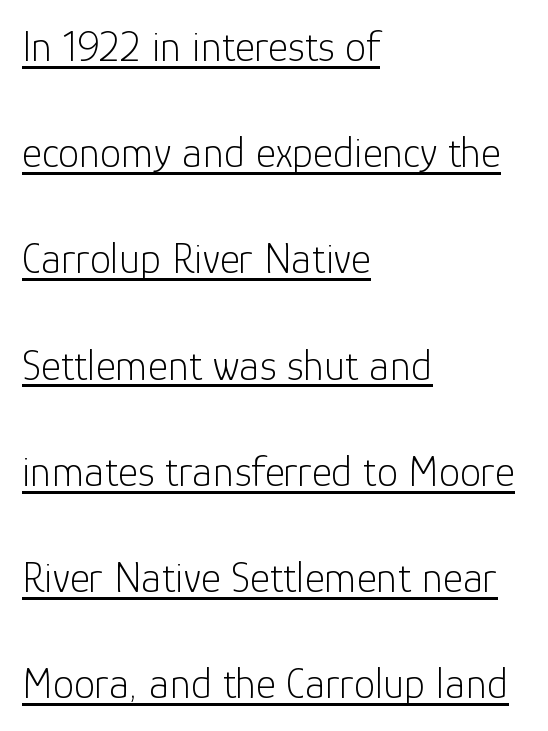
The letterforms sit shoulder to shoulder at normal distance. In terms of posture, this sample is upright. No heavy texture on the line: the type isn't bold. This is sans-serif lettering, the kind often seen on screens and signage.
